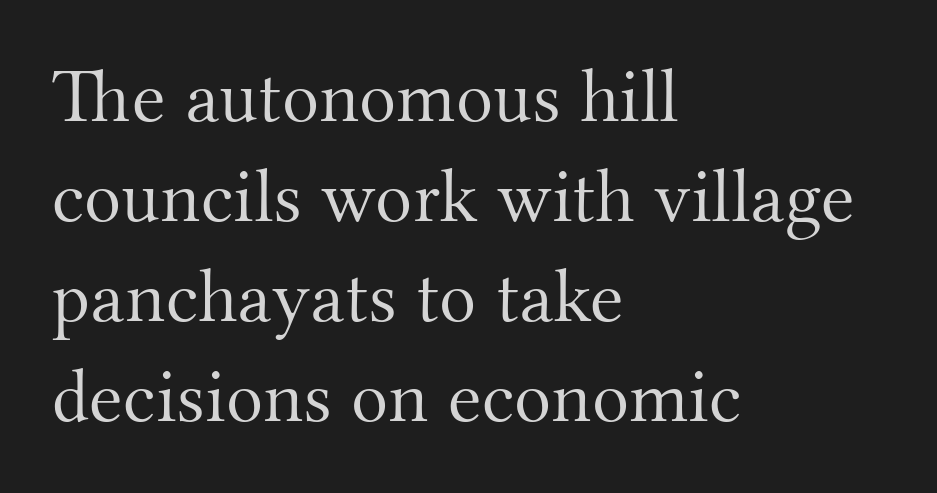
Q: Is the text bold? A: No.
Q: Is the text italic (slanted)? A: No, it is upright.
Q: Is the typeface a serif or a sans-serif typeface? A: Serif.
Q: Is the text underlined? A: No.
Q: How is the paragraph aligned? A: Left-aligned.
Q: Is the spacing between letters normal or unusually wide? A: Normal.
Q: Is the spacing between lines tight, normal or loose? A: Normal.
Q: Width (condensed, normal, or wide)? A: Normal.
Q: Stroke contrast? A: Medium.
Q: x-height? A: Small.
Q: Monospaced? A: No.
